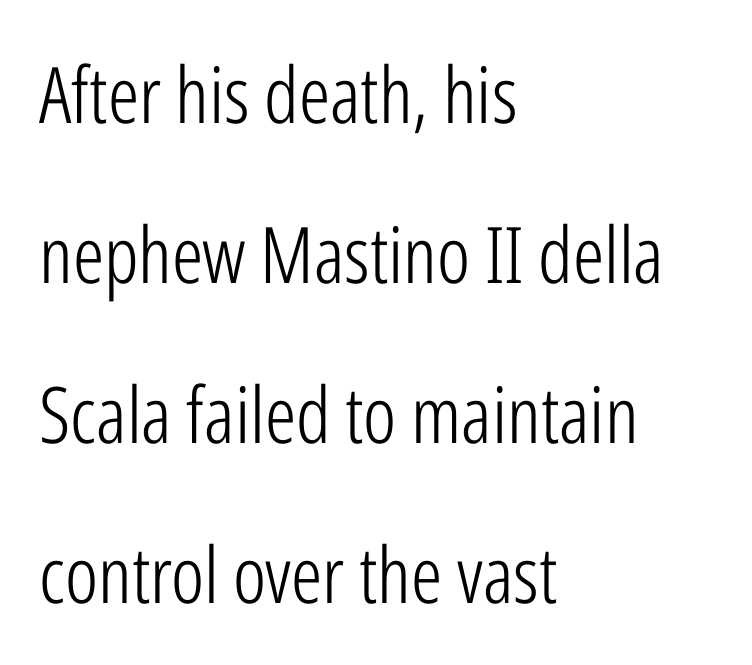
Q: Is the text bold? A: No.
Q: Is the text italic (slanted)? A: No, it is upright.
Q: Is the typeface a serif or a sans-serif typeface? A: Sans-serif.
Q: Is the text underlined? A: No.
Q: How is the paragraph aligned? A: Left-aligned.
Q: Is the spacing between letters normal or unusually wide? A: Normal.
Q: Is the spacing between lines tight, normal or loose? A: Loose.
Q: Width (condensed, normal, or wide)? A: Condensed.
Q: Stroke contrast? A: Low.
Q: x-height? A: Medium.
Q: Monospaced? A: No.
